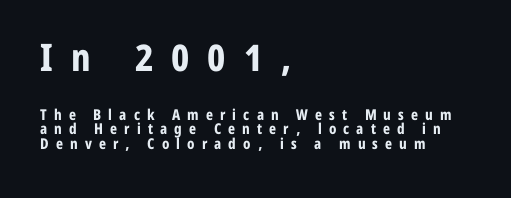
The image shows 38 px bold, condensed sans-serif type, upright; set left-aligned, tight line spacing (0.96x), unusually wide letter spacing (+0.47 em), not underlined; the first (top) block is 2.53x larger; low stroke contrast and a medium x-height.
